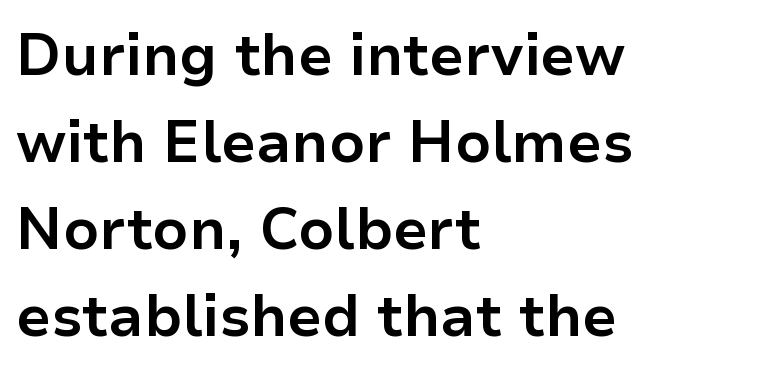
Q: Is the text bold? A: Yes.
Q: Is the text italic (slanted)? A: No, it is upright.
Q: Is the typeface a serif or a sans-serif typeface? A: Sans-serif.
Q: Is the text underlined? A: No.
Q: How is the paragraph aligned? A: Left-aligned.
Q: Is the spacing between letters normal or unusually wide? A: Normal.
Q: Is the spacing between lines tight, normal or loose? A: Normal.
Q: Width (condensed, normal, or wide)? A: Normal.
Q: Stroke contrast? A: Low.
Q: x-height? A: Medium.
Q: Monospaced? A: No.
